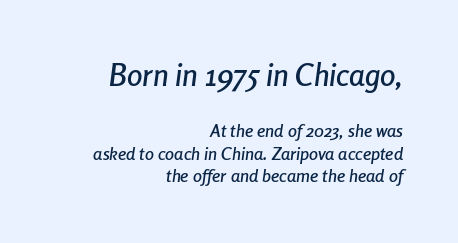
The image shows 31 px condensed type, italic (leaning right); set right-aligned, normal line spacing (1.26x), normal letter spacing, not underlined; the first (top) block is 1.72x larger; low stroke contrast and a medium x-height.
